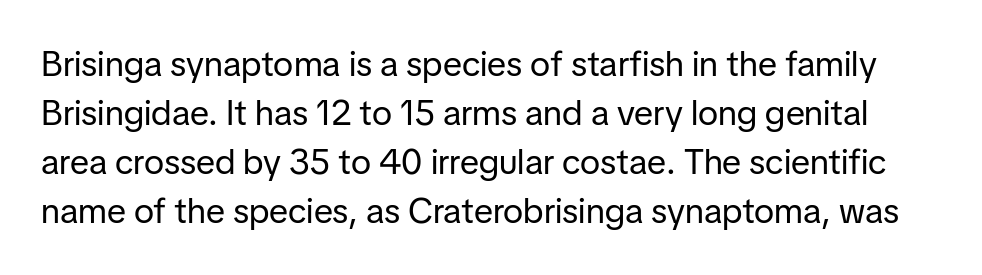
Q: Is the text bold? A: No.
Q: Is the text italic (slanted)? A: No, it is upright.
Q: Is the typeface a serif or a sans-serif typeface? A: Sans-serif.
Q: Is the text underlined? A: No.
Q: Is the spacing between letters normal or unusually wide? A: Normal.
Q: Is the spacing between lines tight, normal or loose? A: Normal.
Q: Width (condensed, normal, or wide)? A: Normal.
Q: Stroke contrast? A: Low.
Q: x-height? A: Medium.
Q: Monospaced? A: No.
